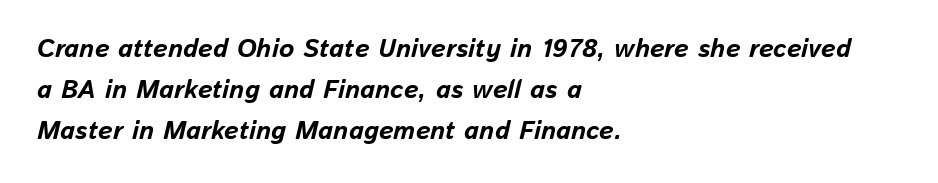
{"italic": "yes", "lean": "right", "slant_degrees": 13, "bold": "yes", "underline": "no", "align": "left", "line_spacing": "normal", "line_spacing_ratio": 1.57, "letter_spacing": "normal", "letter_spacing_em": 0.0, "glyph_px": 26}
